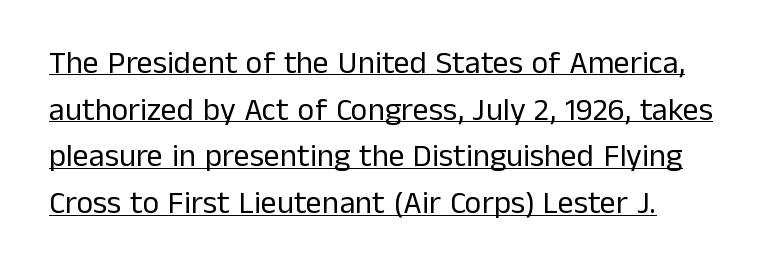
{"serif": "no", "italic": "no", "bold": "no", "weight": "regular", "width": "normal", "stroke_contrast": "low", "x_height": "medium", "monospaced": "no", "underline": "yes", "line_spacing": "normal", "line_spacing_ratio": 1.46, "letter_spacing": "normal", "letter_spacing_em": 0.0, "glyph_px": 32}
